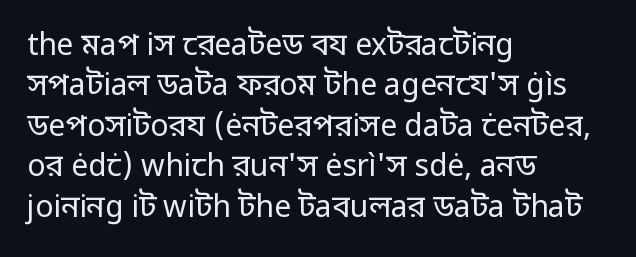
Q: Is the text bold? A: No.
Q: Is the text italic (slanted)? A: No, it is upright.
Q: Is the typeface a serif or a sans-serif typeface? A: Sans-serif.
Q: Is the text underlined? A: No.
Q: How is the paragraph aligned? A: Left-aligned.
Q: Is the spacing between letters normal or unusually wide? A: Normal.
Q: Is the spacing between lines tight, normal or loose? A: Normal.
Q: Width (condensed, normal, or wide)? A: Normal.
Q: Stroke contrast? A: Low.
Q: x-height? A: Medium.
Q: Monospaced? A: No.
